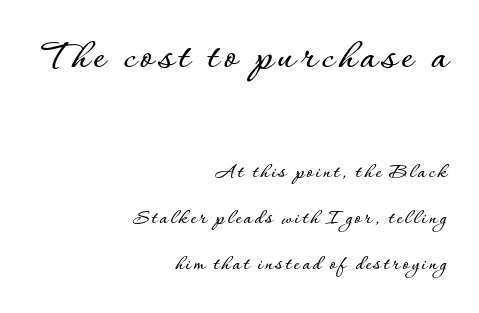
The image shows 44 px text type; set right-aligned, loose line spacing (2.09x), not underlined; the first (top) block is 2.0x larger; low stroke contrast and a small x-height.
